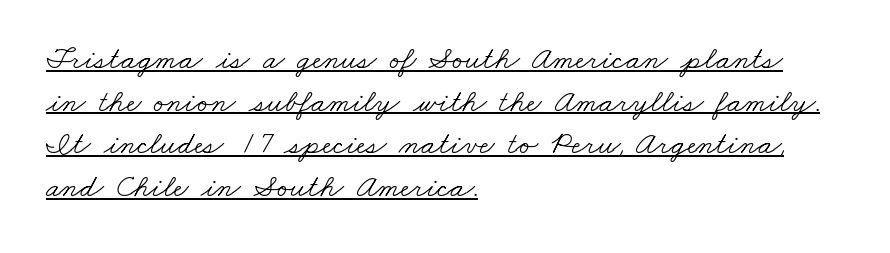
{"serif": "yes", "bold": "no", "weight": "light", "width": "wide", "stroke_contrast": "low", "x_height": "small", "monospaced": "no", "underline": "yes", "align": "left", "line_spacing": "normal", "line_spacing_ratio": 1.33, "letter_spacing": "normal", "letter_spacing_em": 0.0, "glyph_px": 32}
